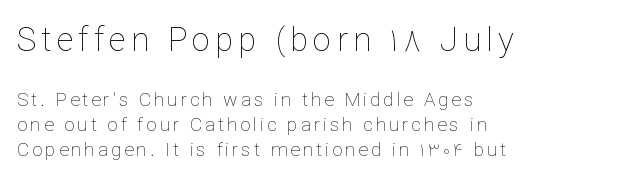
The image shows 33 px thin type, upright; set left-aligned, normal line spacing (1.3x), not underlined; the first (top) block is 1.74x larger; low stroke contrast and a medium x-height.
